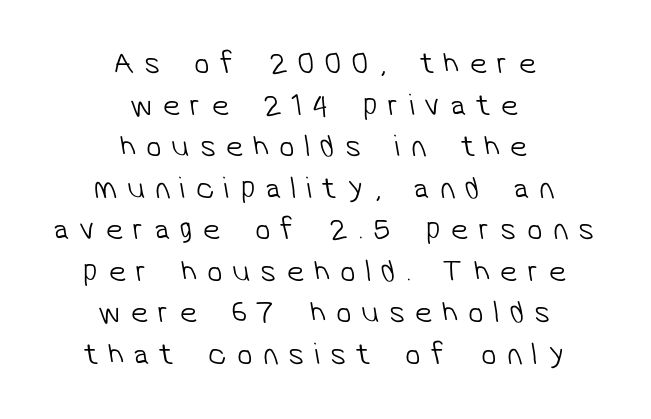
The image shows 31 px light sans-serif type; set centered, normal line spacing (1.34x), unusually wide letter spacing (+0.33 em), not underlined; low stroke contrast and a medium x-height.
